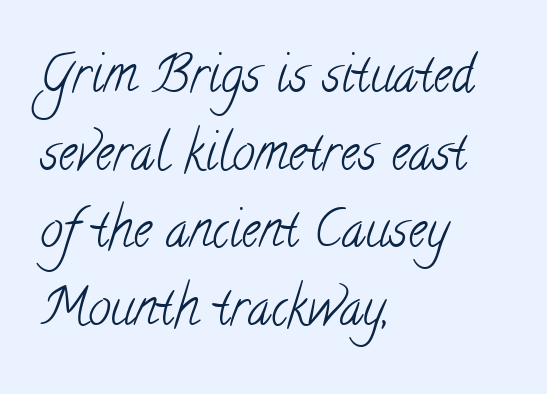
The string is rendered with underlining switched off. Visually the block forms a straight wall on the left and a jagged coastline on the right. Vertically, the passage feels balanced, rows spaced as you'd expect. Between one letter and the next there's only the usual sliver of space.
